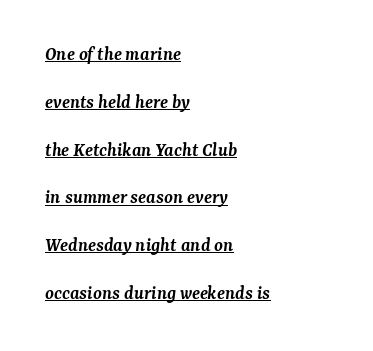
The face used here is rendered with its standard letterfit. The rendered words wear a rule along their underside. Does the copy run flush right? No — it runs flush left. The passage shown is semibold, sitting just below true bold. The face used here has a pronounced slope to its letters. Regarding leading, the lines here are spaced well apart.
